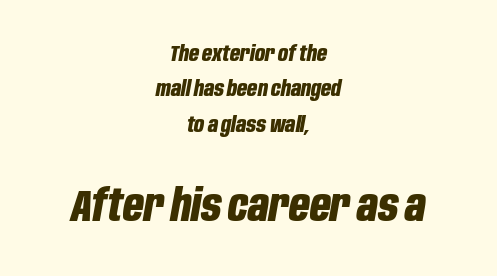
Here the glyphs are tracked normally, forming tight word shapes. Size hierarchy here favors the trailing block over the leading one. A typesetter would mark this as italic. The rag falls on both sides of this text block equally.
